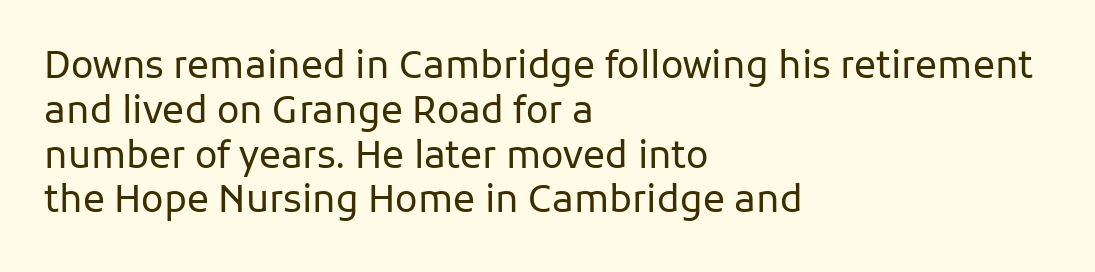
The image shows 37 px regular-weight sans-serif type, upright; set left-aligned, line spacing 1.21x, normal letter spacing, not underlined; low stroke contrast and a medium x-height.
